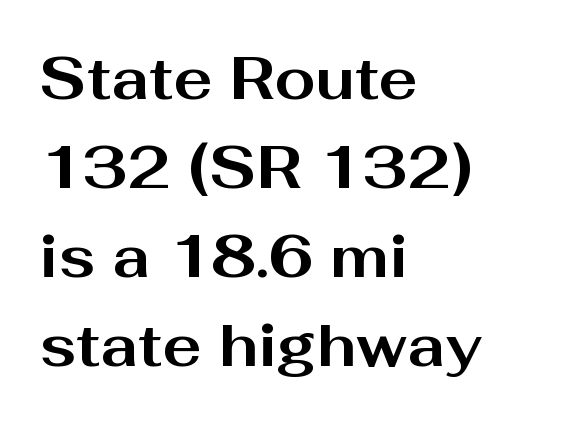
The image shows 59 px bold, wide sans-serif type, upright; set left-aligned, normal line spacing (1.51x), normal letter spacing, not underlined; medium stroke contrast and a medium x-height.
